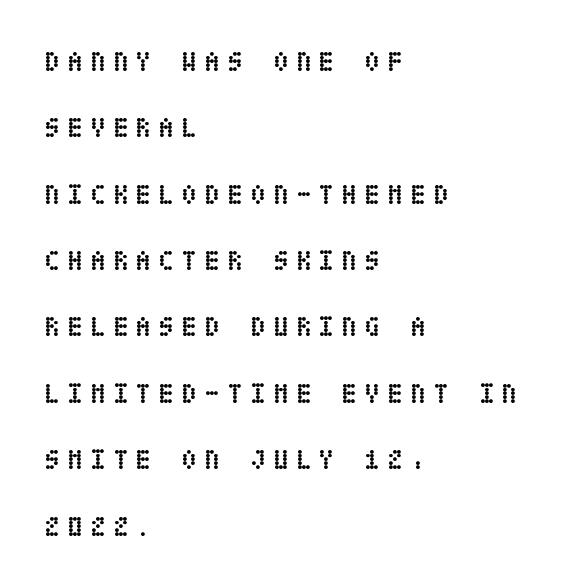
Q: Is the text bold? A: Yes.
Q: Is the text italic (slanted)? A: No, it is upright.
Q: Is the text underlined? A: No.
Q: How is the paragraph aligned? A: Left-aligned.
Q: Is the spacing between letters normal or unusually wide? A: Unusually wide.
Q: Is the spacing between lines tight, normal or loose? A: Loose.
Q: Width (condensed, normal, or wide)? A: Condensed.
Q: Stroke contrast? A: Low.
Q: x-height? A: Large.
